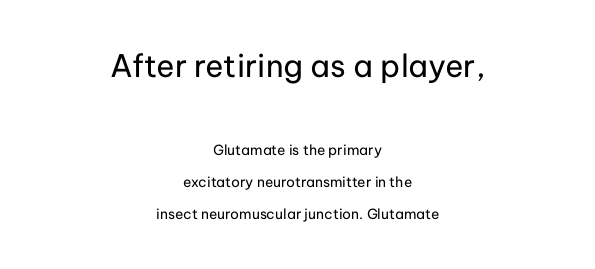
Q: Is the text bold? A: No.
Q: Is the text italic (slanted)? A: No, it is upright.
Q: Is the typeface a serif or a sans-serif typeface? A: Sans-serif.
Q: Is the text underlined? A: No.
Q: How is the paragraph aligned? A: Centered.
Q: Is the spacing between letters normal or unusually wide? A: Normal.
Q: Is the spacing between lines tight, normal or loose? A: Loose.
Q: Which block of text is set in a larger size, the first (top) or the second (bottom)? A: The first (top) one.
Q: Width (condensed, normal, or wide)? A: Normal.
Q: Stroke contrast? A: Low.
Q: x-height? A: Medium.
Q: Monospaced? A: No.
